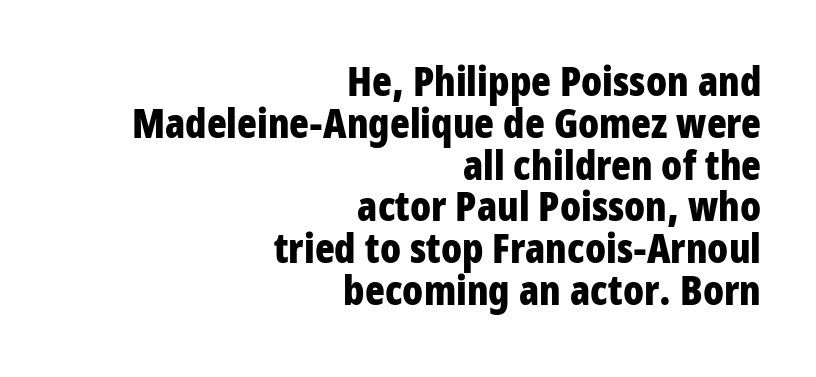
Letters rest on an invisible, unmarked baseline. Do the characters align in a grid? No, the font is proportional. The rendering keeps characters at their native spacing. The sample has been set heavy, in full bold. The lines in this sample share a right terminus and differ only in where they begin. Each letter's strokes conclude bluntly, with no projecting serifs.
